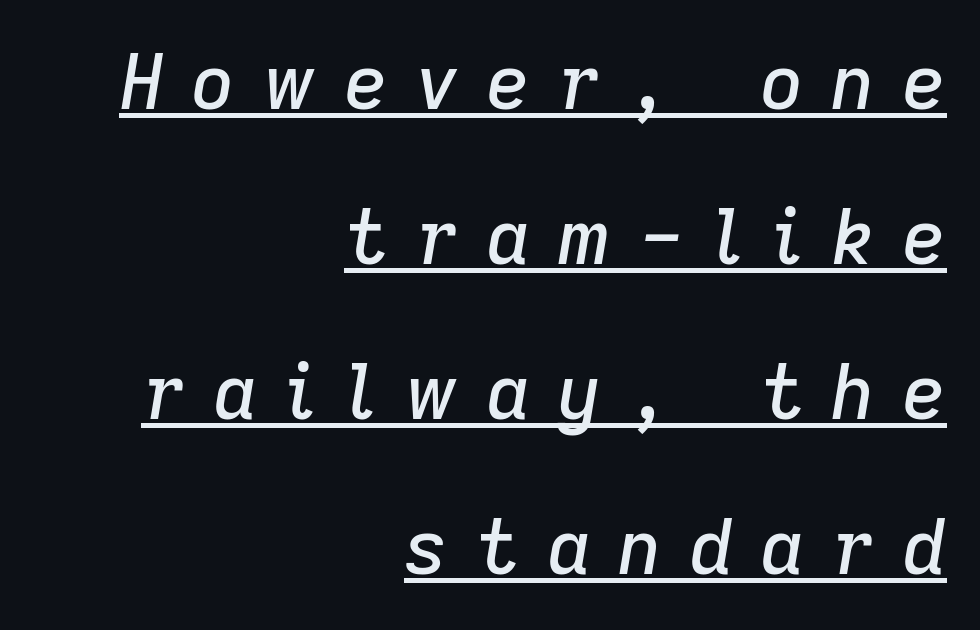
The specimen includes a rule beneath the text block's lines. The whole block is typeset with a tilt. Is the letter spacing exaggerated? Yes — the characters are pushed far apart. If you measured baseline to baseline, you'd find a long distance.
